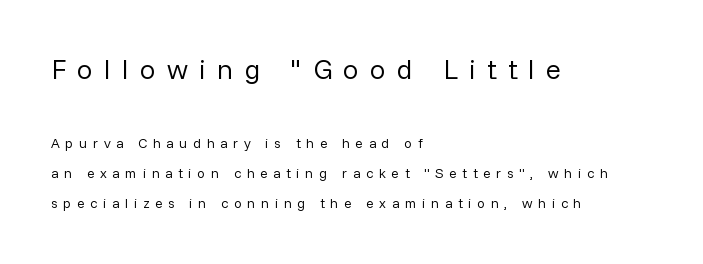
The image shows 28 px regular-weight sans-serif type, upright; set left-aligned, loose line spacing (2.16x), unusually wide letter spacing (+0.4 em), not underlined; the first (top) block is 2.0x larger; low stroke contrast and a medium x-height.
